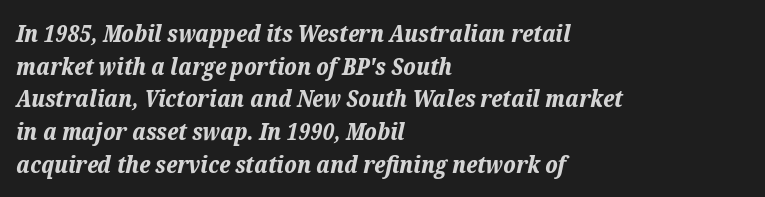
The image shows 24 px bold type, italic (leaning right); set left-aligned, normal line spacing (1.36x), normal letter spacing, not underlined.
